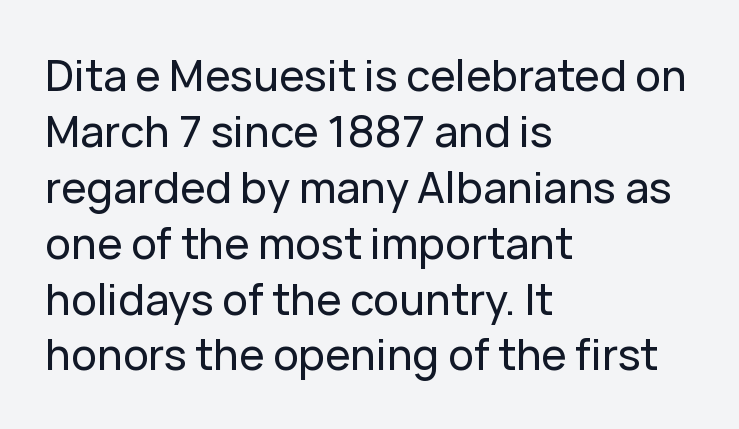
Q: Is the text italic (slanted)? A: No, it is upright.
Q: Is the typeface a serif or a sans-serif typeface? A: Sans-serif.
Q: Is the text underlined? A: No.
Q: How is the paragraph aligned? A: Left-aligned.
Q: Is the spacing between letters normal or unusually wide? A: Normal.
Q: Is the spacing between lines tight, normal or loose? A: Normal.
Q: Width (condensed, normal, or wide)? A: Normal.
Q: Stroke contrast? A: Low.
Q: x-height? A: Medium.
Q: Monospaced? A: No.
